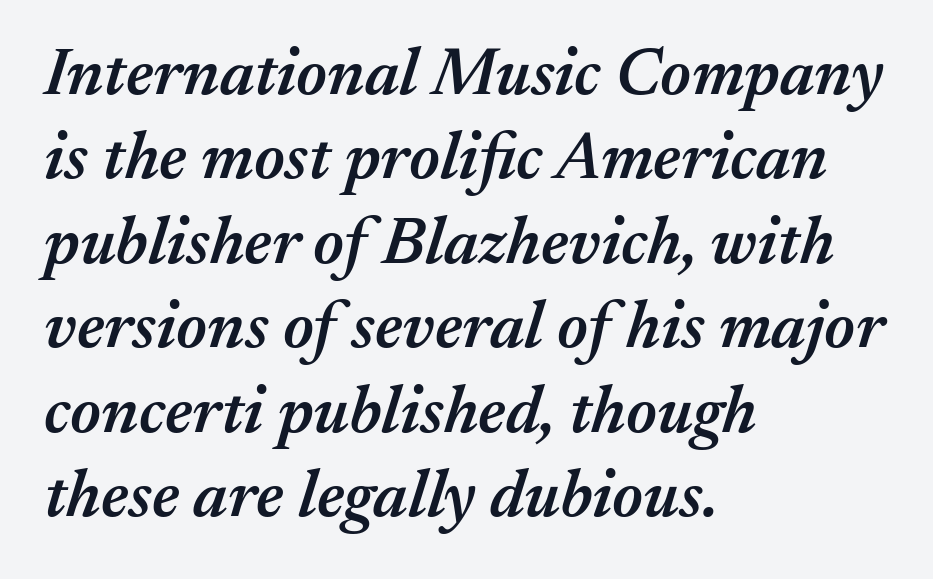
Q: Is the text bold? A: Semi-bold.
Q: Is the text italic (slanted)? A: Yes, it leans right by about 17 degrees.
Q: Is the text underlined? A: No.
Q: How is the paragraph aligned? A: Left-aligned.
Q: Is the spacing between letters normal or unusually wide? A: Normal.
Q: Is the spacing between lines tight, normal or loose? A: Normal.
Q: Width (condensed, normal, or wide)? A: Normal.
Q: Stroke contrast? A: Medium.
Q: x-height? A: Medium.
Q: Monospaced? A: No.
